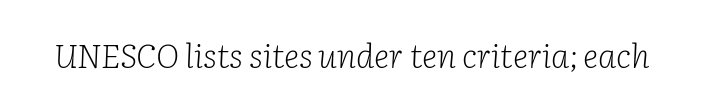
{"serif": "yes", "italic": "yes", "lean": "right", "slant_degrees": 2, "bold": "no", "weight": "light", "width": "normal", "stroke_contrast": "low", "x_height": "medium", "monospaced": "no", "underline": "no", "letter_spacing": "normal", "letter_spacing_em": 0.0, "glyph_px": 33}
